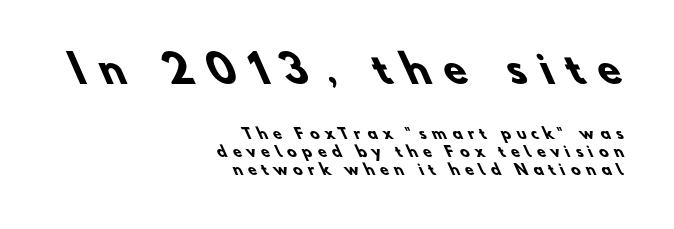
The image shows 37 px heavy sans-serif type; set right-aligned, normal line spacing (1.28x), unusually wide letter spacing (+0.41 em), not underlined; the first (top) block is 2.64x larger; low stroke contrast and a small x-height.
